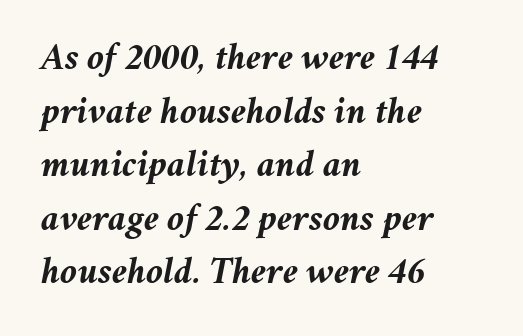
The image shows 38 px semibold type, italic (leaning right); set left-aligned, normal line spacing (1.41x), normal letter spacing, not underlined; medium stroke contrast and a medium x-height.
